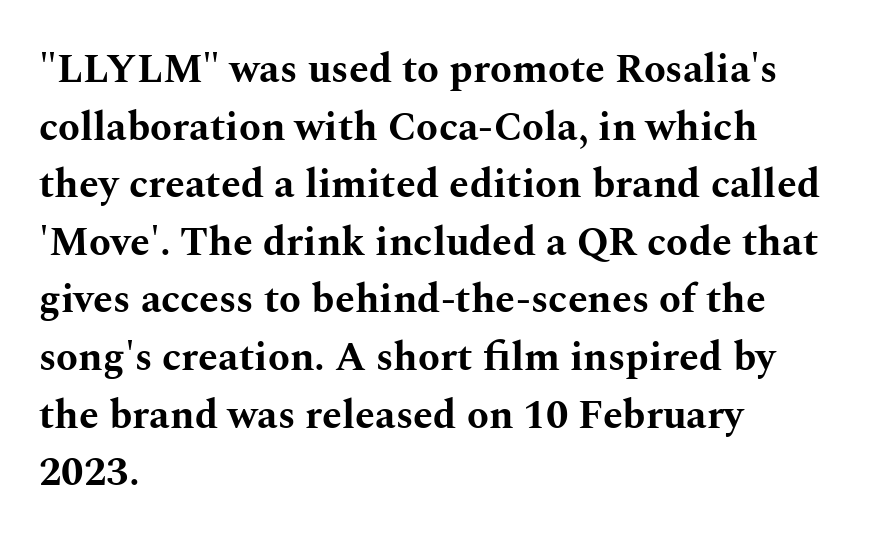
Notice how descenders clear the ascenders below comfortably — that's standard leading. Ordinary non-slanted type is in use. These lines carry a lot of weight — the face is fully bold. Spacing between characters is what you'd get straight out of the box.
